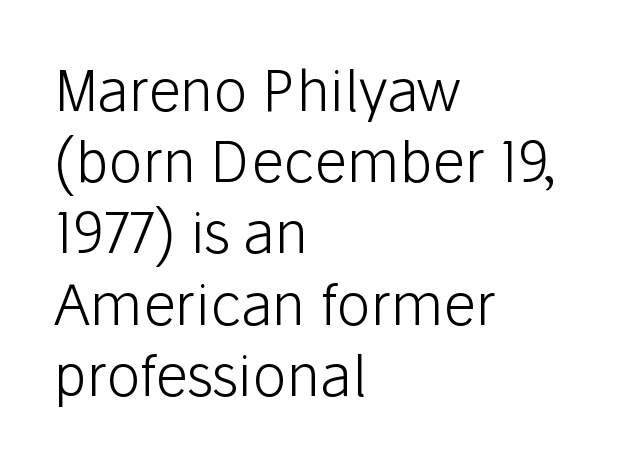
The rendering keeps characters at their native spacing. The letterforms sit at book weight or below. Varying glyph widths throughout — classic text-font behaviour. The string is rendered with underlining switched off. Every character sits straight up, as roman type does.
